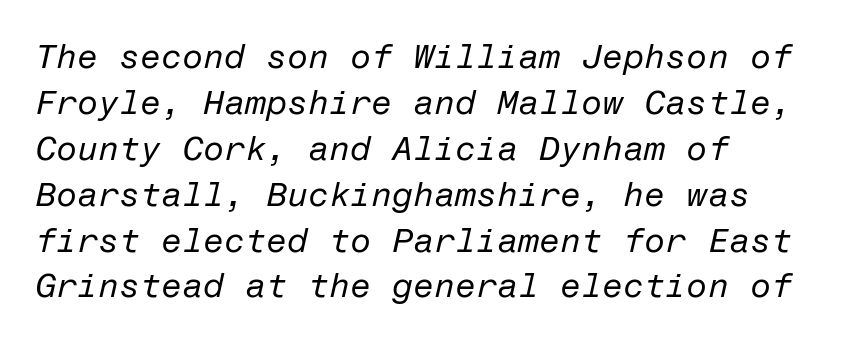
{"italic": "yes", "lean": "right", "slant_degrees": 12, "bold": "no", "weight": "regular", "width": "normal", "stroke_contrast": "low", "x_height": "medium", "underline": "no", "align": "left", "line_spacing": "normal", "line_spacing_ratio": 1.35, "letter_spacing": "normal", "letter_spacing_em": 0.0, "glyph_px": 34}
